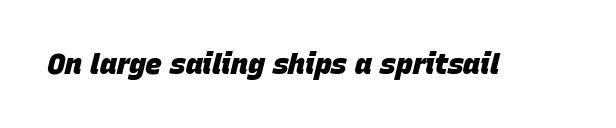
The image shows 28 px heavy type, italic (leaning right); set normal letter spacing, not underlined; low stroke contrast and a large x-height.
